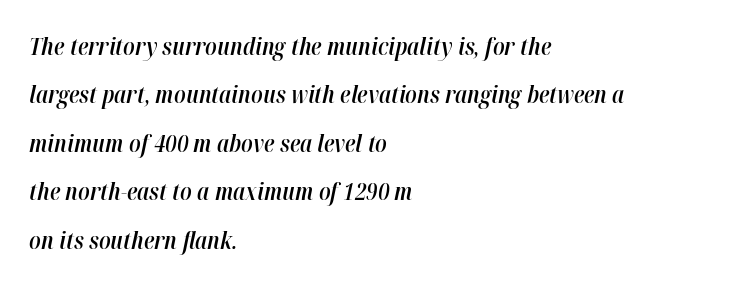
The image shows 24 px text type, italic (leaning right); set left-aligned, loose line spacing (2.02x), normal letter spacing, not underlined.
